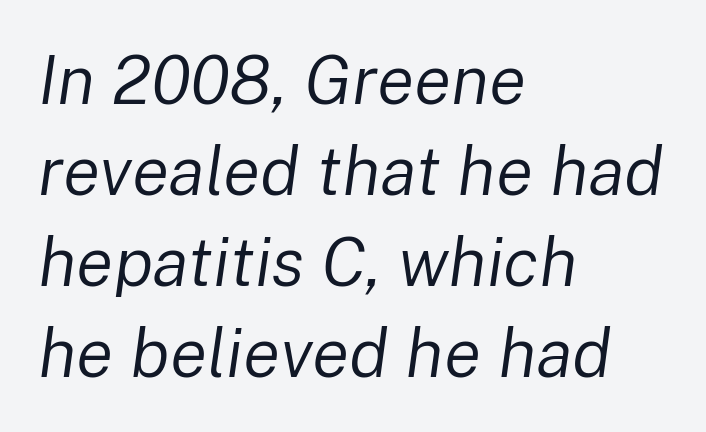
Q: Is the text bold? A: No.
Q: Is the text italic (slanted)? A: Yes, it leans right by about 8 degrees.
Q: Is the text underlined? A: No.
Q: How is the paragraph aligned? A: Left-aligned.
Q: Is the spacing between letters normal or unusually wide? A: Normal.
Q: Is the spacing between lines tight, normal or loose? A: Normal.
Q: Width (condensed, normal, or wide)? A: Normal.
Q: Stroke contrast? A: Low.
Q: x-height? A: Medium.
Q: Monospaced? A: No.
